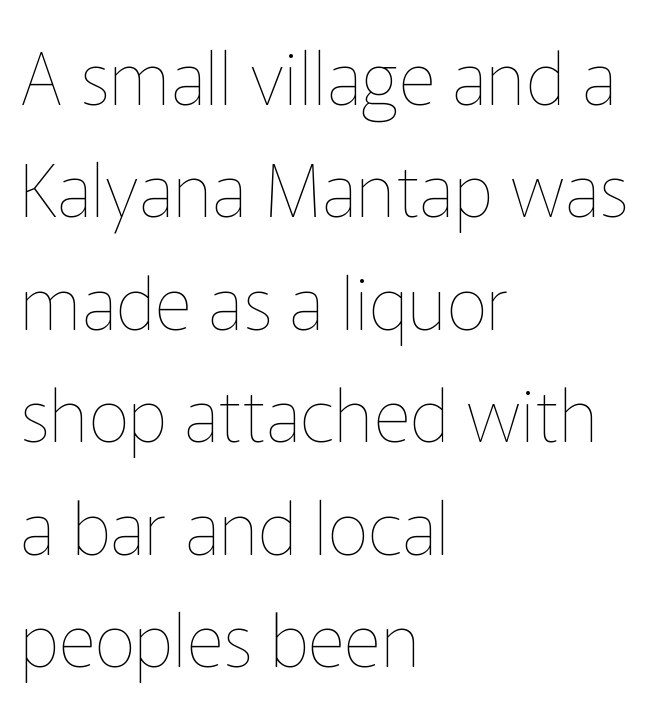
Caption: standard tracking, unaltered. Visually the block forms a straight wall on the left and a jagged coastline on the right. Vertical stems look standard width or narrower in stroke. A bare baseline throughout the passage. The vertical gap from one line to the next is medium.
